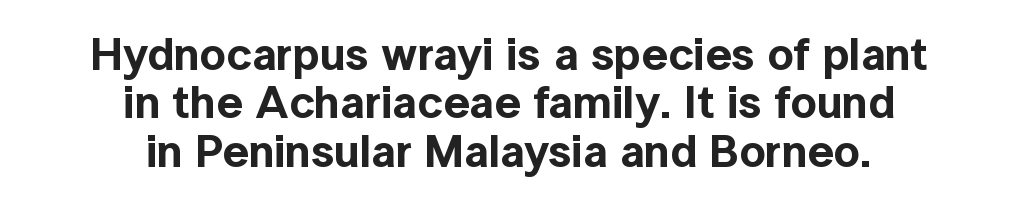
Italic: no, the glyphs are upright roman. This rendering features lettering with no underline. This is sans-serif lettering, the kind often seen on screens and signage. The lines are quadded center.
